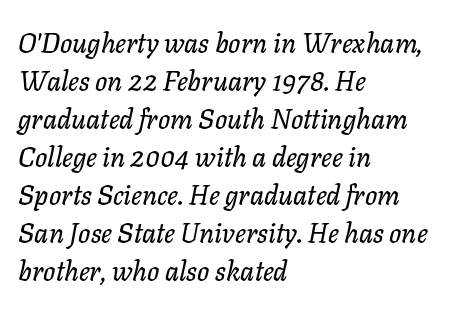
The rendering anchors every line to the left-hand side. Characters are canted at an angle relative to the baseline's perpendicular. What's the leading like? Ordinary, nothing unusual. Compared with typical body copy, the letter spacing here is the same.
